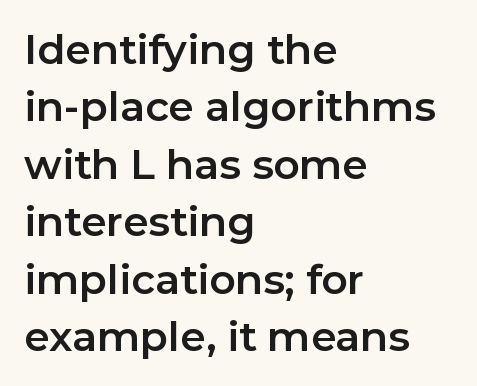
Each new line begins a customary step beneath the previous one. The rendering uses natural spacing where letterforms have individual widths. This sample uses a sans-serif face. These lines are set flush left with a ragged right edge.
